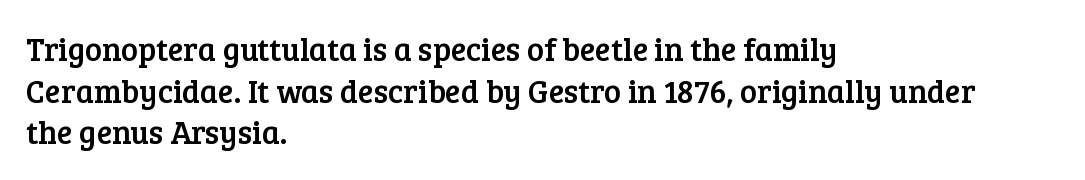
Q: Is the text italic (slanted)? A: No, it is upright.
Q: Is the typeface a serif or a sans-serif typeface? A: Serif.
Q: Is the text underlined? A: No.
Q: How is the paragraph aligned? A: Left-aligned.
Q: Is the spacing between letters normal or unusually wide? A: Normal.
Q: Is the spacing between lines tight, normal or loose? A: Normal.
Q: Width (condensed, normal, or wide)? A: Normal.
Q: Stroke contrast? A: Low.
Q: x-height? A: Medium.
Q: Monospaced? A: No.
